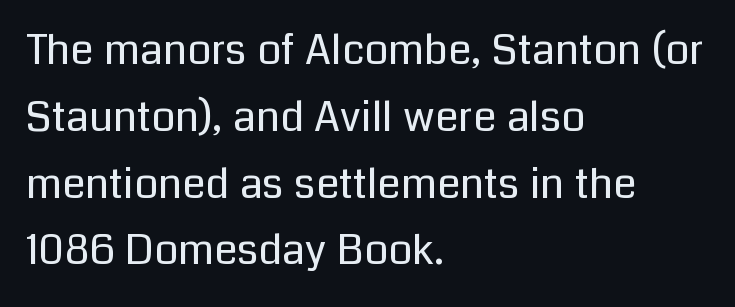
The image shows 42 px regular-weight sans-serif type, upright; set left-aligned, normal line spacing (1.59x), normal letter spacing, not underlined; low stroke contrast and a medium x-height.
